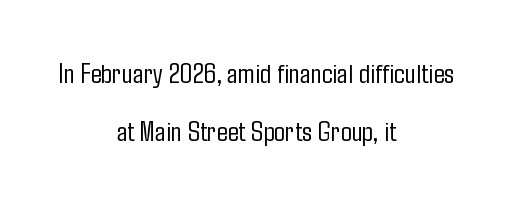
The image shows 29 px light, condensed sans-serif type, upright; set centered, loose line spacing (1.99x), normal letter spacing, not underlined; low stroke contrast and a medium x-height.
